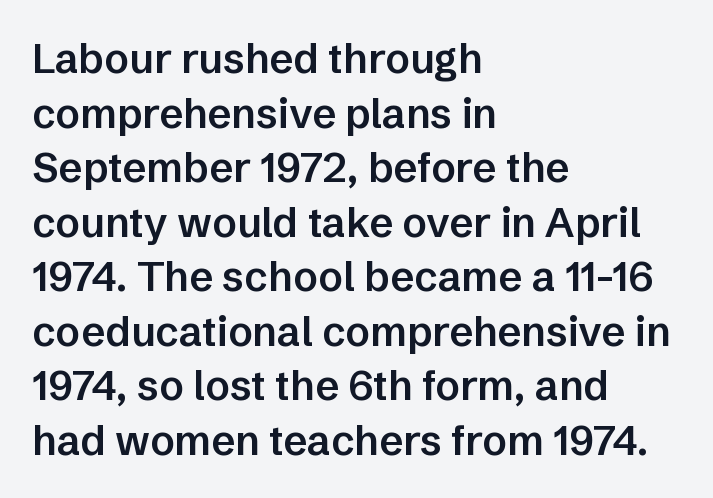
The image shows 41 px semibold sans-serif type, upright; set left-aligned, normal line spacing (1.33x), normal letter spacing, not underlined; low stroke contrast and a medium x-height.
